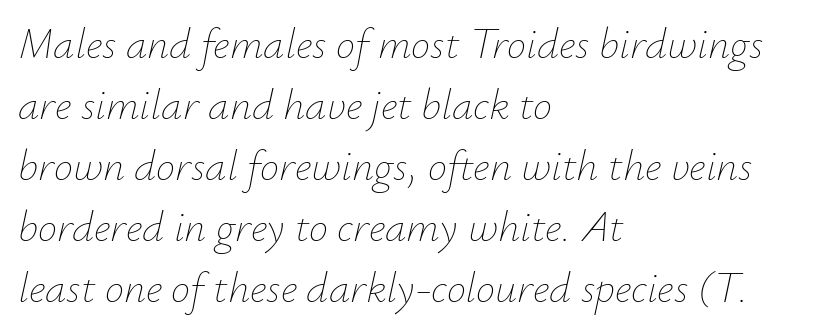
The glyphs are unaccompanied by any horizontal stroke below them. Horizontally, the lines are justified to the leading edge only. The rendering applies a slant to the glyphs. This rendering leaves character spacing at its baseline value. These lines are rendered in a variable-pitch font. Honestly, the row spacing looks completely unremarkable.
